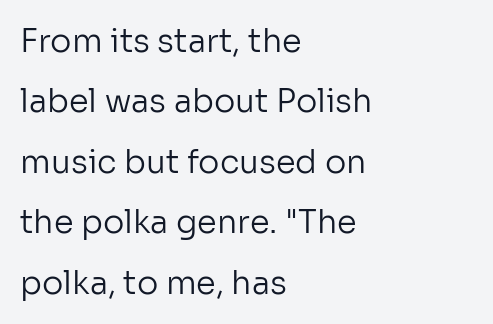
Quick note: underline off. A typesetter would label this face a sans. The face used here is proportionally spaced, like ordinary book or web type. Short and long lines alike share a common starting point at left. Characters remain perfectly vertical along every line.
